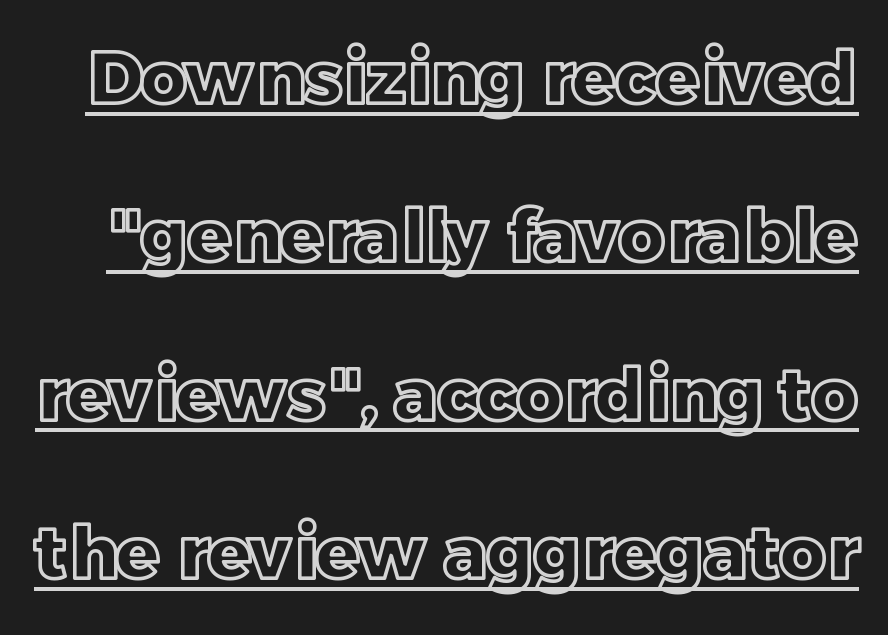
The face used here is rendered with its standard letterfit. You could not count columns in this text — the font is proportionally spaced. The passage shown stacks its lines with a broad gap. You can tell it's not italic because the verticals are truly vertical. A rule runs beneath these lines of type.
